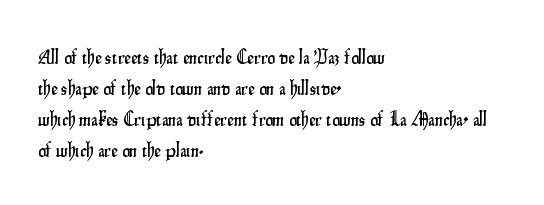
Q: Is the text italic (slanted)? A: No, it is upright.
Q: Is the text underlined? A: No.
Q: How is the paragraph aligned? A: Left-aligned.
Q: Is the spacing between letters normal or unusually wide? A: Normal.
Q: Is the spacing between lines tight, normal or loose? A: Normal.
